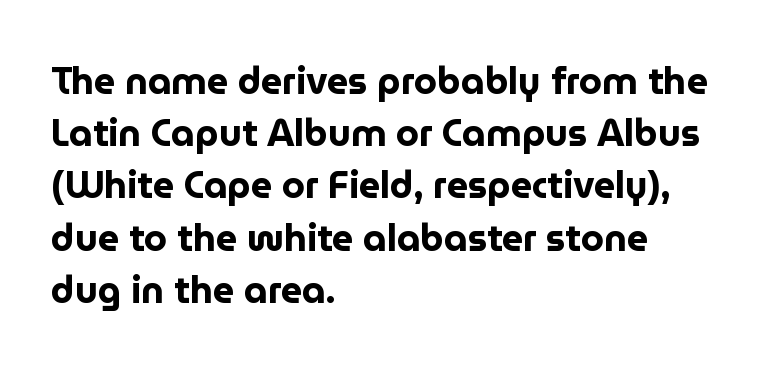
{"serif": "no", "italic": "no", "bold": "yes", "weight": "bold", "width": "normal", "stroke_contrast": "low", "x_height": "medium", "monospaced": "no", "underline": "no", "align": "left", "line_spacing": "normal", "line_spacing_ratio": 1.41, "letter_spacing": "normal", "letter_spacing_em": 0.0, "glyph_px": 37}
